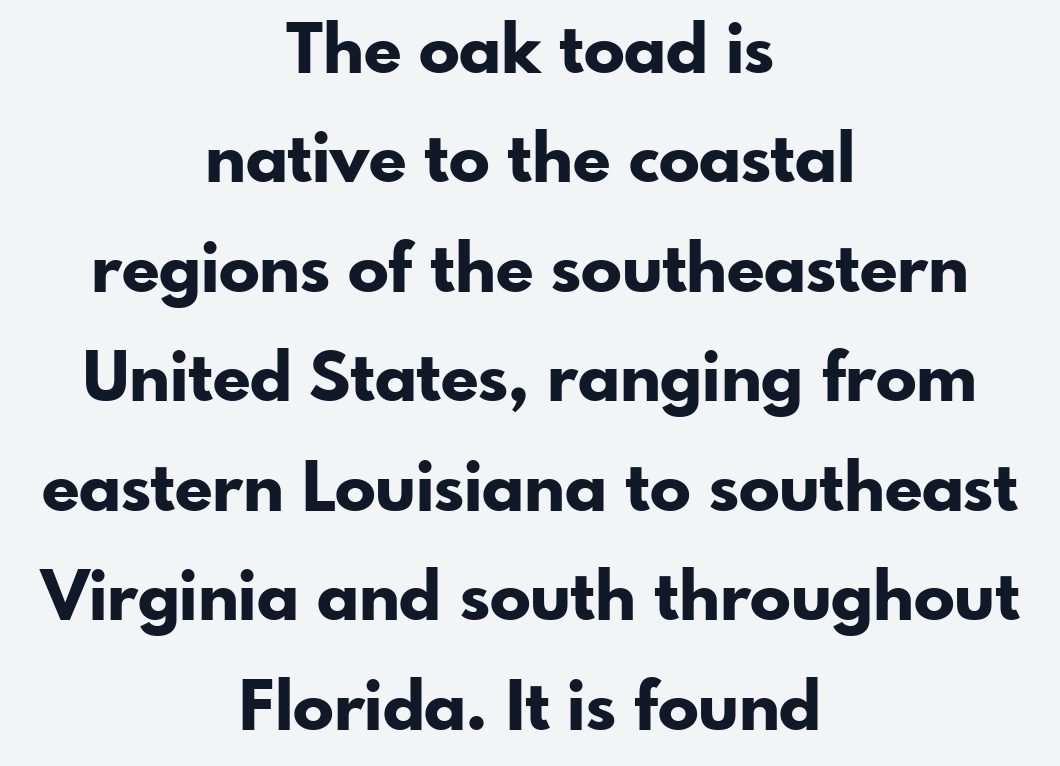
{"serif": "no", "italic": "no", "bold": "yes", "weight": "bold", "width": "normal", "stroke_contrast": "low", "x_height": "small", "monospaced": "no", "underline": "no", "align": "center", "line_spacing": "normal", "line_spacing_ratio": 1.61, "letter_spacing": "normal", "letter_spacing_em": 0.0, "glyph_px": 68}
